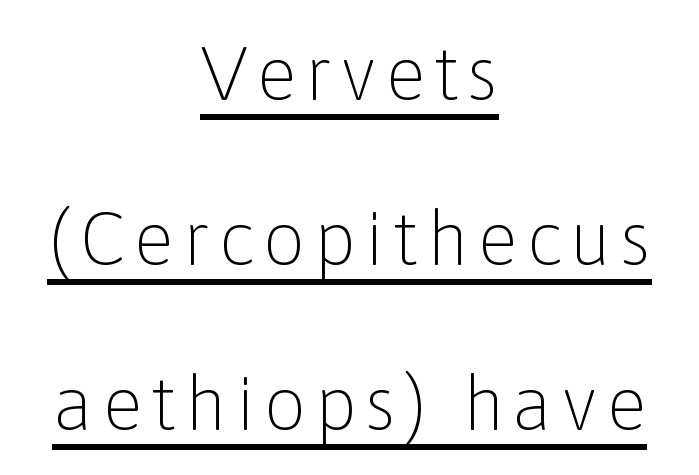
{"serif": "no", "italic": "no", "bold": "no", "weight": "light", "width": "normal", "stroke_contrast": "low", "x_height": "medium", "monospaced": "no", "underline": "yes", "align": "center", "line_spacing": "loose", "line_spacing_ratio": 2.2, "glyph_px": 75}
